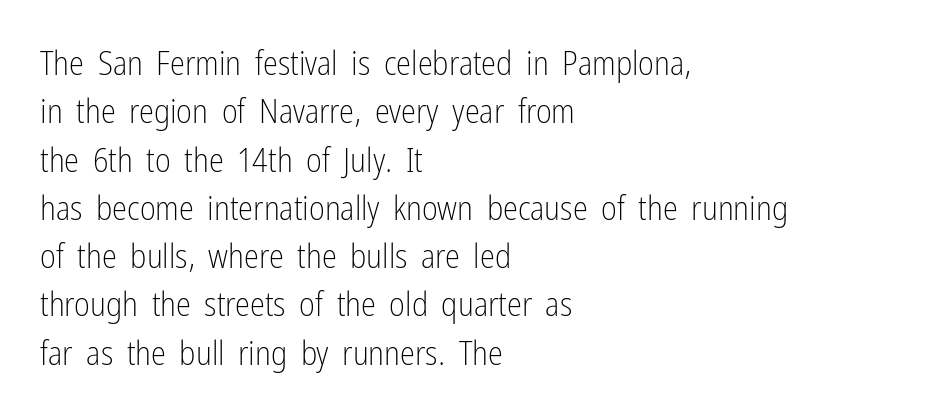
{"serif": "no", "italic": "no", "bold": "no", "weight": "light", "width": "condensed", "stroke_contrast": "low", "x_height": "medium", "monospaced": "no", "underline": "no", "align": "left", "line_spacing": "normal", "line_spacing_ratio": 1.42, "letter_spacing": "normal", "letter_spacing_em": 0.0, "glyph_px": 34}
